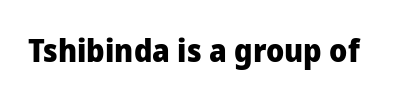
The image shows 31 px heavy sans-serif type, upright; set normal letter spacing, not underlined; low stroke contrast and a medium x-height.
